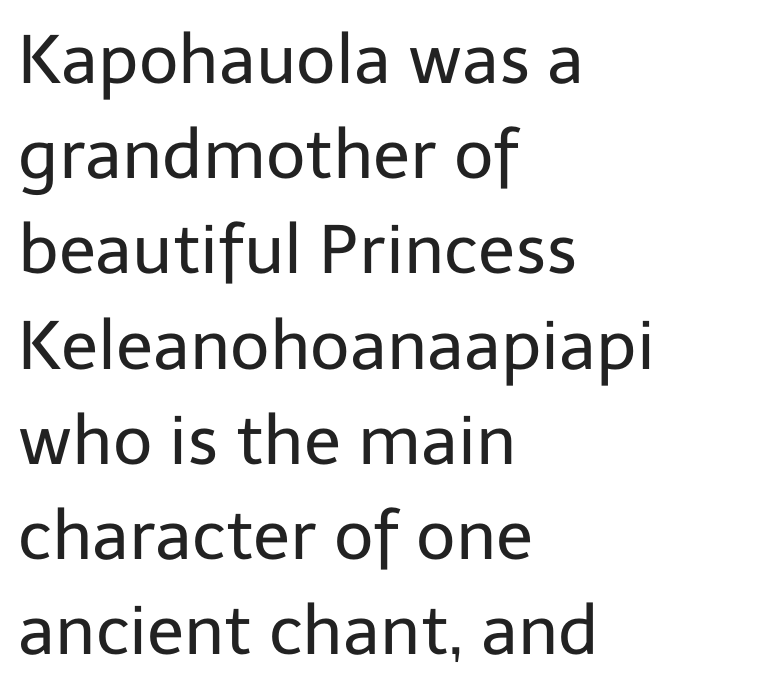
{"serif": "no", "italic": "no", "bold": "no", "weight": "regular", "width": "normal", "stroke_contrast": "low", "x_height": "medium", "monospaced": "no", "underline": "no", "align": "left", "line_spacing": "normal", "line_spacing_ratio": 1.4, "letter_spacing": "normal", "letter_spacing_em": 0.0, "glyph_px": 68}
